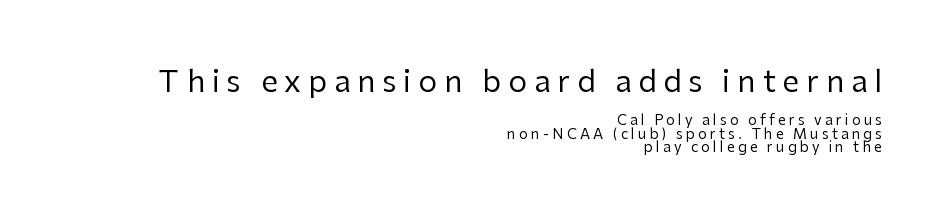
Honestly, there is no underline to notice here at all. The letters look calm and open, with moderate or lighter stems. The horizontal fit of the characters is loose and conspicuously gappy. In terms of posture, this sample is upright.
